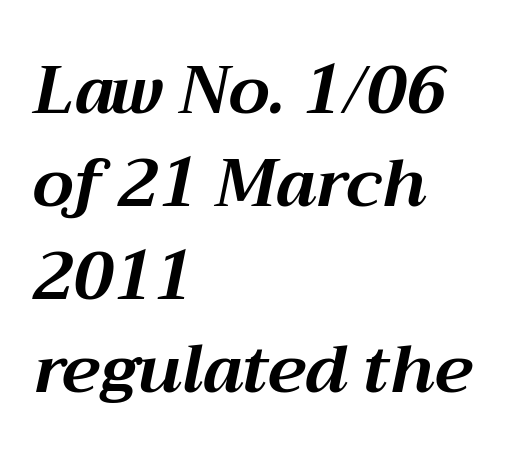
Q: Is the text bold? A: Yes.
Q: Is the text italic (slanted)? A: Yes, it leans right by about 12 degrees.
Q: Is the text underlined? A: No.
Q: How is the paragraph aligned? A: Left-aligned.
Q: Is the spacing between letters normal or unusually wide? A: Normal.
Q: Is the spacing between lines tight, normal or loose? A: Normal.
Q: Width (condensed, normal, or wide)? A: Normal.
Q: Stroke contrast? A: Medium.
Q: x-height? A: Medium.
Q: Monospaced? A: No.
